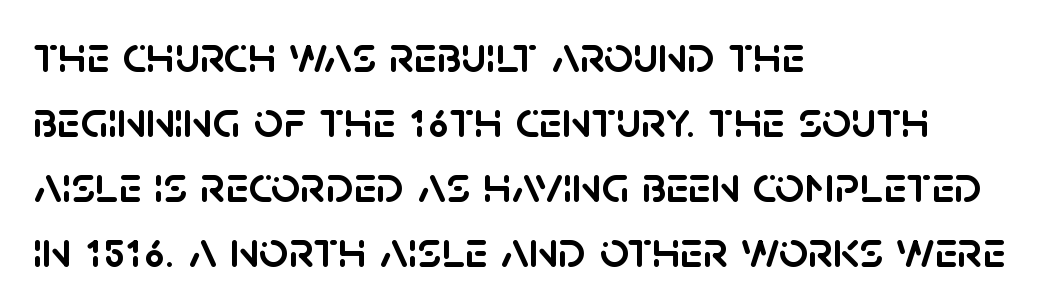
The image shows 52 px sans-serif type, upright; set left-aligned, normal line spacing (1.25x), normal letter spacing, not underlined; low stroke contrast and a large x-height.
